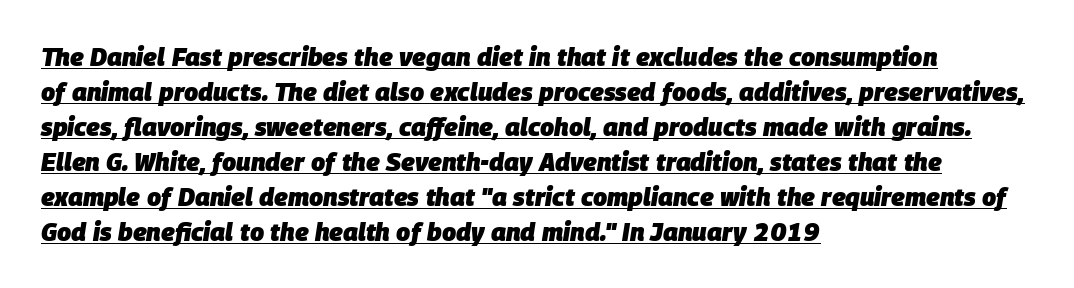
Q: Is the text bold? A: Yes.
Q: Is the text italic (slanted)? A: Yes, it leans right by about 9 degrees.
Q: Is the text underlined? A: Yes.
Q: How is the paragraph aligned? A: Left-aligned.
Q: Is the spacing between letters normal or unusually wide? A: Normal.
Q: Is the spacing between lines tight, normal or loose? A: Normal.
